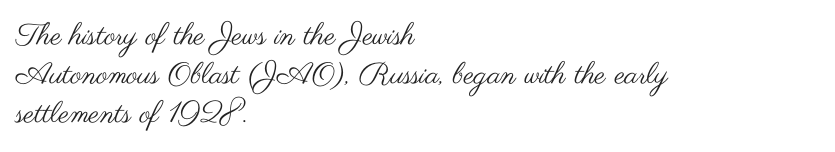
The image shows 30 px regular-weight, wide sans-serif type; set left-aligned, normal line spacing (1.3x), normal letter spacing, not underlined; medium stroke contrast and a small x-height.
